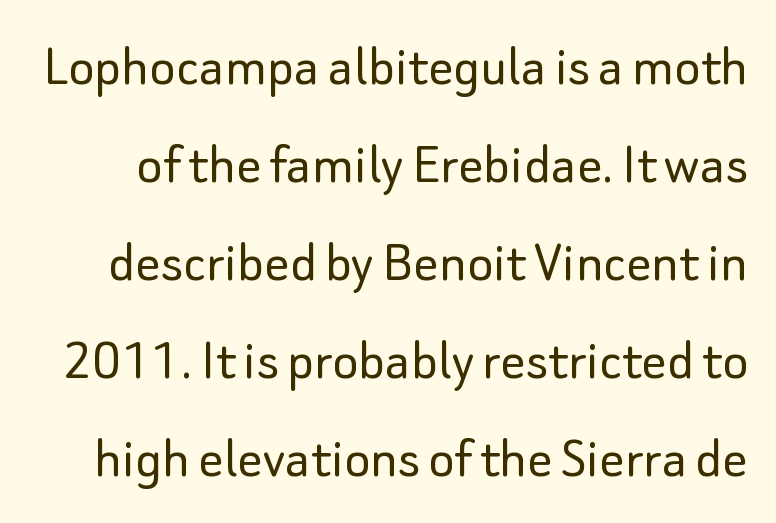
Q: Is the text bold? A: No.
Q: Is the text italic (slanted)? A: No, it is upright.
Q: Is the typeface a serif or a sans-serif typeface? A: Sans-serif.
Q: Is the text underlined? A: No.
Q: Is the spacing between letters normal or unusually wide? A: Normal.
Q: Is the spacing between lines tight, normal or loose? A: Normal.
Q: Width (condensed, normal, or wide)? A: Normal.
Q: Stroke contrast? A: Low.
Q: x-height? A: Small.
Q: Monospaced? A: No.
